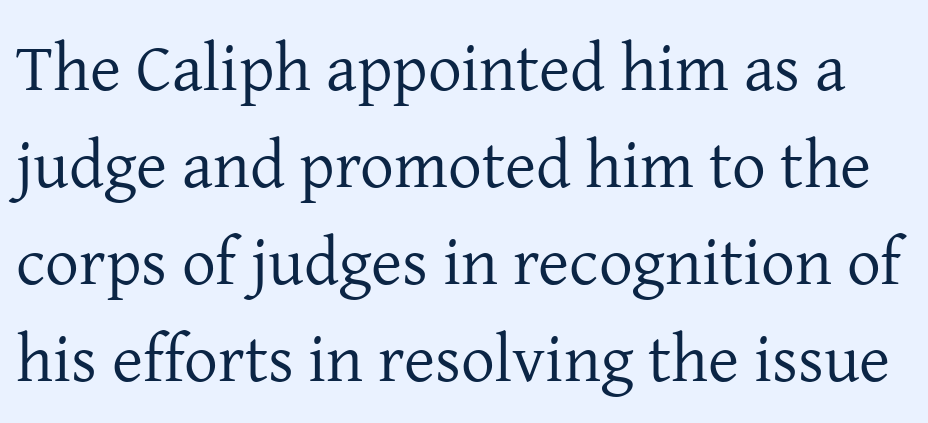
One glance says typical: line gaps are just what's usual. The line texture is even and compact thanks to regular tracking. Is this a sans? No — the strokes have serifs. Descenders are the only things crossing below the line. Here the designer chose a conventional face with non-uniform glyph widths.
